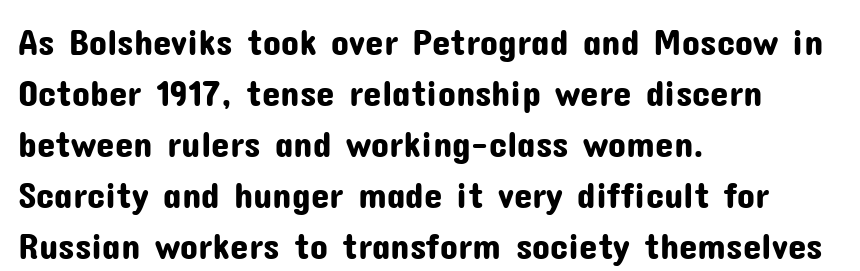
{"serif": "no", "italic": "no", "width": "normal", "stroke_contrast": "low", "x_height": "medium", "monospaced": "no", "underline": "no", "align": "left", "line_spacing": "normal", "line_spacing_ratio": 1.38, "letter_spacing": "normal", "letter_spacing_em": 0.0, "glyph_px": 37}
